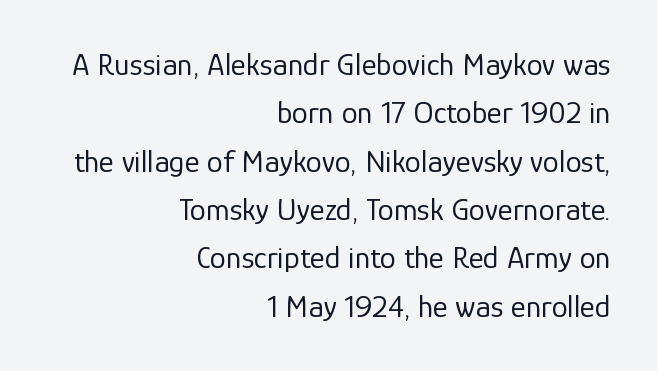
The baseline area is clear. Vertically, the passage feels balanced, rows spaced as you'd expect. Caption: standard tracking, unaltered. Characters remain perfectly vertical along every line.
